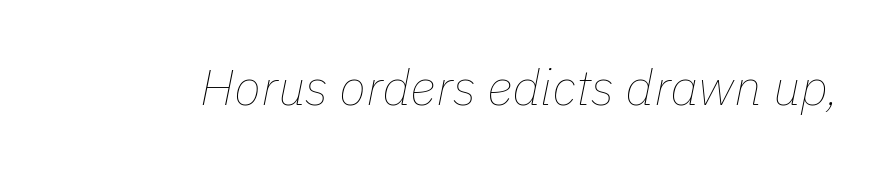
{"italic": "yes", "lean": "right", "slant_degrees": 11, "bold": "no", "weight": "thin", "width": "normal", "stroke_contrast": "low", "x_height": "medium", "monospaced": "no", "underline": "no", "letter_spacing": "normal", "letter_spacing_em": 0.0, "glyph_px": 50}
